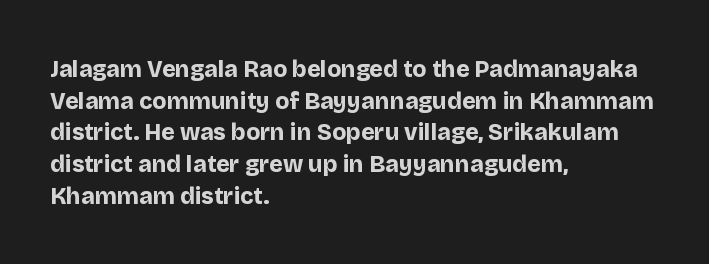
The lines are quadded left. Regular leading. Nothing unusual about the tracking: characters are spaced as the font intends. The font is running at its bold setting. Tall strokes in this sample are plumb rather than angled.
